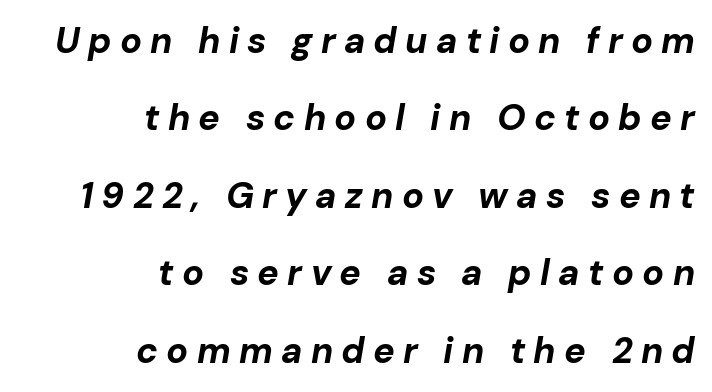
Q: Is the text bold? A: Yes.
Q: Is the text italic (slanted)? A: Yes, it leans right by about 10 degrees.
Q: Is the text underlined? A: No.
Q: How is the paragraph aligned? A: Right-aligned.
Q: Is the spacing between letters normal or unusually wide? A: Unusually wide.
Q: Is the spacing between lines tight, normal or loose? A: Loose.
Q: Width (condensed, normal, or wide)? A: Normal.
Q: Stroke contrast? A: Low.
Q: x-height? A: Medium.
Q: Monospaced? A: No.
